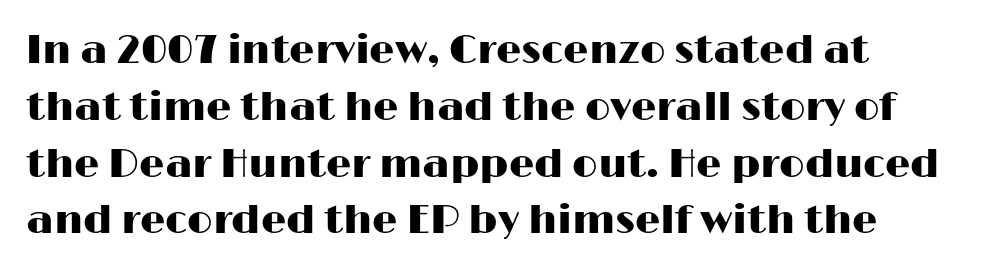
The letters sit at their default tracking, neither squeezed nor spread. Whoever set this chose a conventional vertical rhythm. Underline: absent. The face used here is proportionally spaced, like ordinary book or web type. A roman cut, with each character standing at attention.
